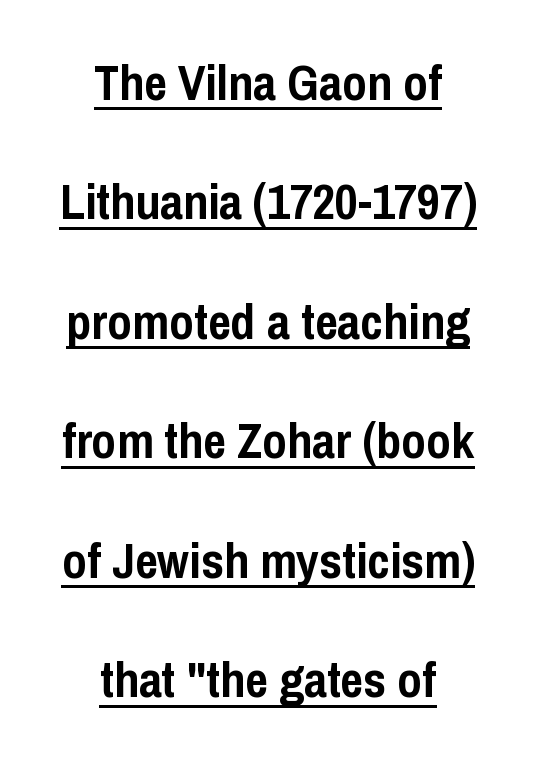
Q: Is the text bold? A: Yes.
Q: Is the text italic (slanted)? A: No, it is upright.
Q: Is the typeface a serif or a sans-serif typeface? A: Sans-serif.
Q: Is the text underlined? A: Yes.
Q: How is the paragraph aligned? A: Centered.
Q: Is the spacing between letters normal or unusually wide? A: Normal.
Q: Is the spacing between lines tight, normal or loose? A: Loose.
Q: Width (condensed, normal, or wide)? A: Condensed.
Q: Stroke contrast? A: Low.
Q: x-height? A: Medium.
Q: Monospaced? A: No.
